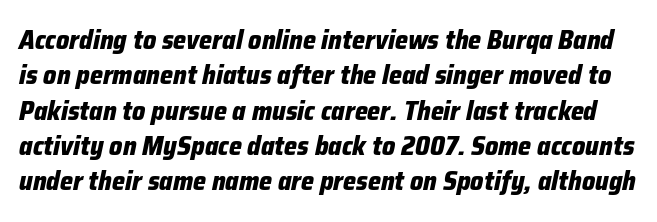
Quick note: underline off. Interline gaps are of average width in this sample. Rendered with sloped, italic letterforms. Chunky letters — that's bold for sure. The line texture is even and compact thanks to regular tracking.
